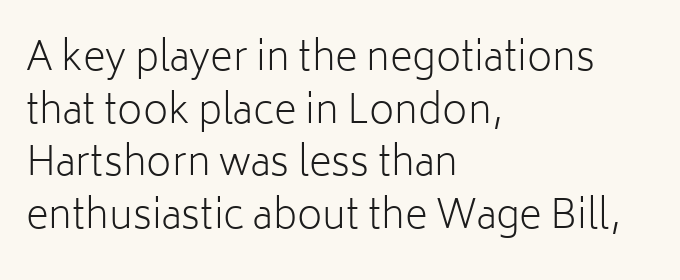
Descenders are the only things crossing below the line. Caption: standard tracking, unaltered. Examine the stroke ends and you'll find no serifs. Honestly, the row spacing looks completely unremarkable.
